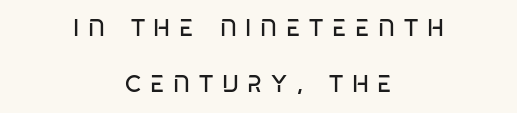
Q: Is the text bold? A: No.
Q: Is the text underlined? A: No.
Q: How is the paragraph aligned? A: Centered.
Q: Is the spacing between letters normal or unusually wide? A: Unusually wide.
Q: Is the spacing between lines tight, normal or loose? A: Loose.
